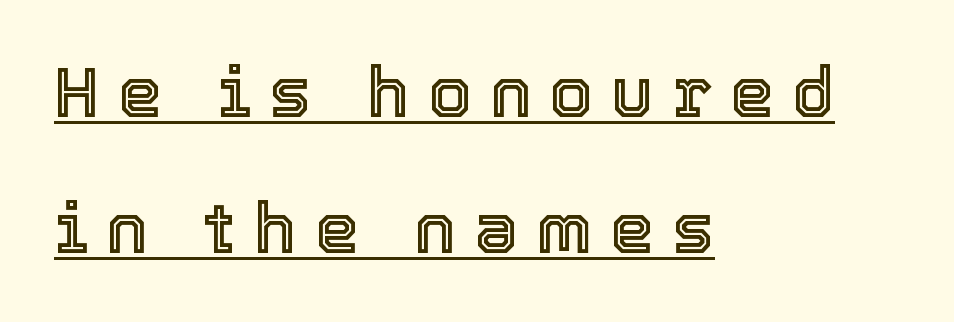
The image shows 70 px text type, upright; set left-aligned, loose line spacing (1.95x), unusually wide letter spacing (+0.26 em), underlined; a medium x-height.
